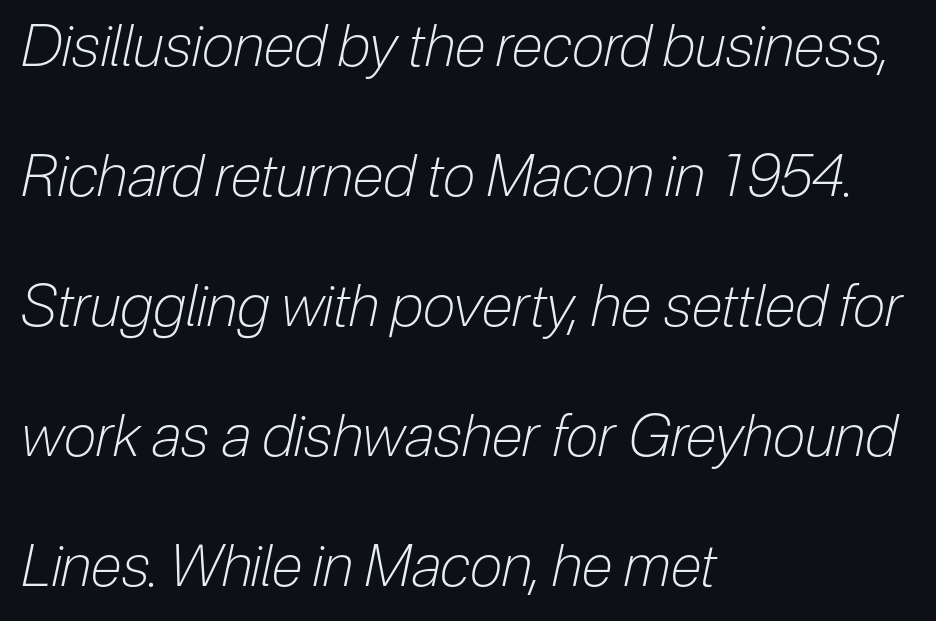
{"italic": "yes", "lean": "right", "slant_degrees": 12, "bold": "no", "weight": "light", "width": "condensed", "stroke_contrast": "low", "x_height": "medium", "monospaced": "no", "underline": "no", "align": "left", "line_spacing": "loose", "line_spacing_ratio": 2.24, "letter_spacing": "normal", "letter_spacing_em": 0.0, "glyph_px": 58}
